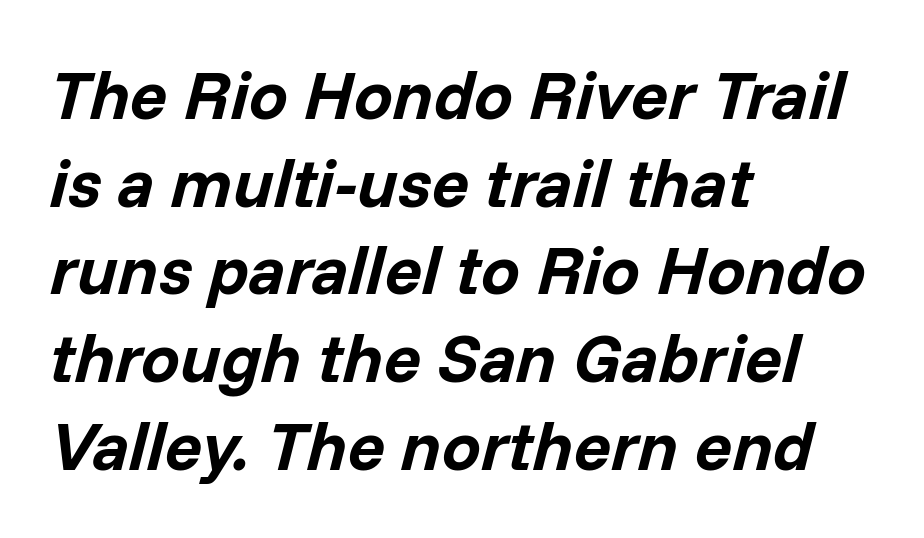
The face used here has a pronounced slope to its letters. Bold? Absolutely — the strokes are thick and heavy. Alignment: flush left. Short note: letters normally spaced. Is this a fixed-width face? No — the glyphs have proportional, varying widths. Anything drawn beneath the words? Only blank space.
